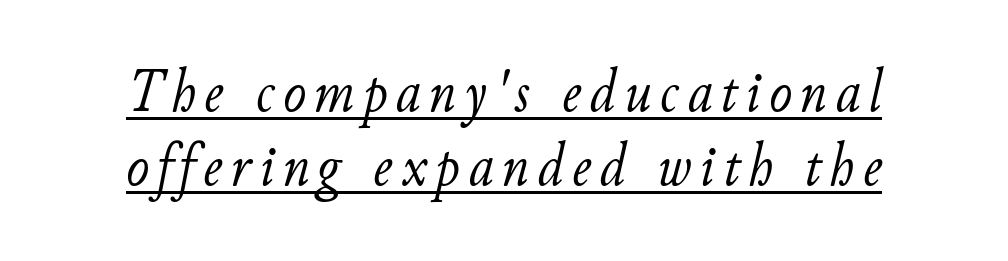
Here the designer chose a conventional face with non-uniform glyph widths. Emphasis-style slanted type is in use. Caption: multi-line text, centered on the measure. Like a heading marked for emphasis, these lines bear an underscore.
